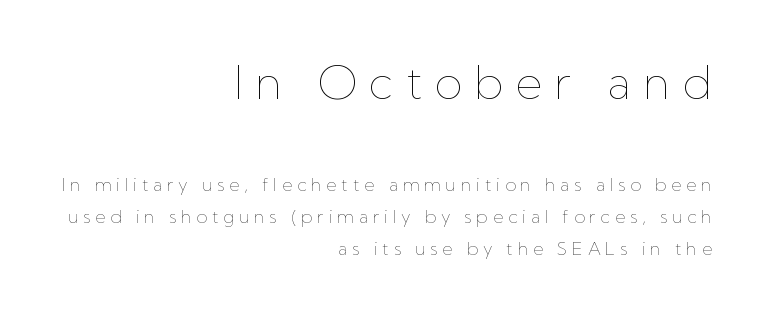
Q: Is the text bold? A: No.
Q: Is the text italic (slanted)? A: No, it is upright.
Q: Is the text underlined? A: No.
Q: How is the paragraph aligned? A: Right-aligned.
Q: Is the spacing between letters normal or unusually wide? A: Unusually wide.
Q: Which block of text is set in a larger size, the first (top) or the second (bottom)? A: The first (top) one.
Q: Width (condensed, normal, or wide)? A: Normal.
Q: Stroke contrast? A: Low.
Q: x-height? A: Medium.
Q: Monospaced? A: No.
